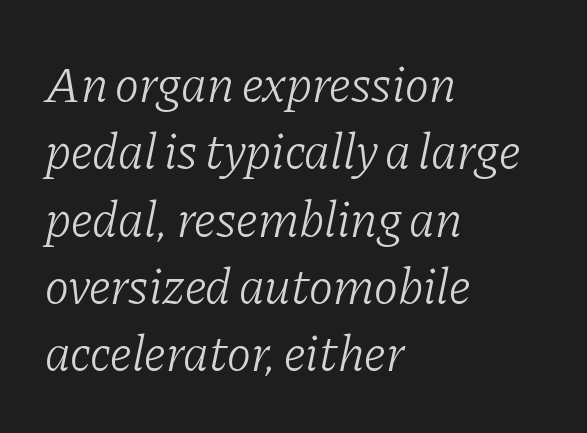
The designer left line spacing at the default. Slanted lettering throughout. The gaps between neighbouring characters are ordinary and unremarkable. The typesetter chose a ragged-right arrangement here. The typeface chosen for these lines features serifs.
